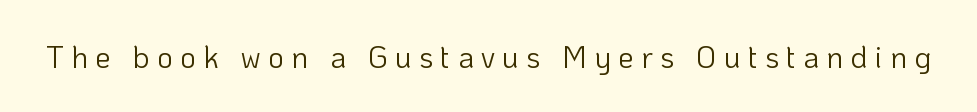
Q: Is the text bold? A: No.
Q: Is the text italic (slanted)? A: No, it is upright.
Q: Is the typeface a serif or a sans-serif typeface? A: Sans-serif.
Q: Is the text underlined? A: No.
Q: Is the spacing between letters normal or unusually wide? A: Unusually wide.
Q: Width (condensed, normal, or wide)? A: Normal.
Q: Stroke contrast? A: Low.
Q: x-height? A: Medium.
Q: Monospaced? A: No.
